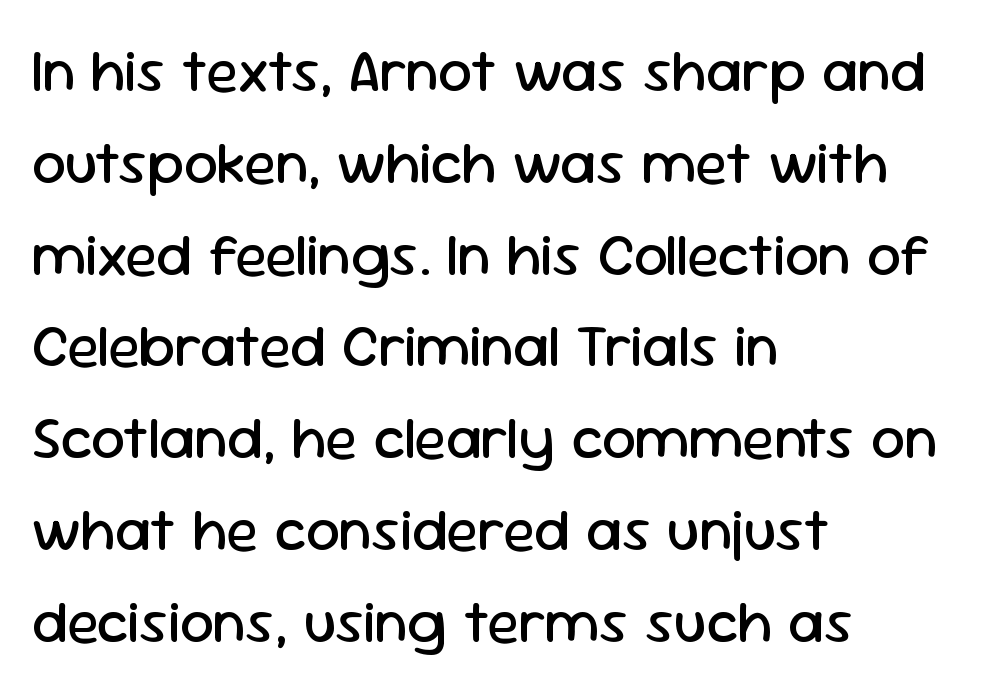
Q: Is the text bold? A: No.
Q: Is the text italic (slanted)? A: No, it is upright.
Q: Is the typeface a serif or a sans-serif typeface? A: Sans-serif.
Q: Is the text underlined? A: No.
Q: How is the paragraph aligned? A: Left-aligned.
Q: Is the spacing between letters normal or unusually wide? A: Normal.
Q: Is the spacing between lines tight, normal or loose? A: Normal.
Q: Width (condensed, normal, or wide)? A: Normal.
Q: Stroke contrast? A: Low.
Q: x-height? A: Medium.
Q: Monospaced? A: No.
